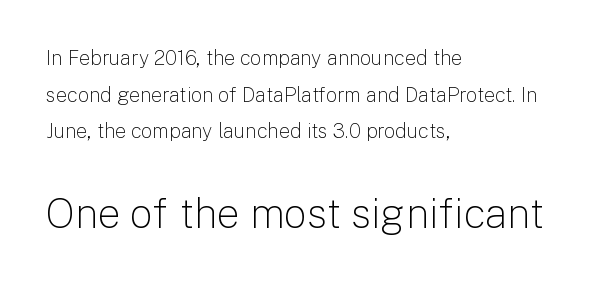
The image shows 41 px light sans-serif type, upright; set left-aligned, line spacing 1.83x, normal letter spacing, not underlined; the second (bottom) block is 2.05x larger; low stroke contrast and a medium x-height.
